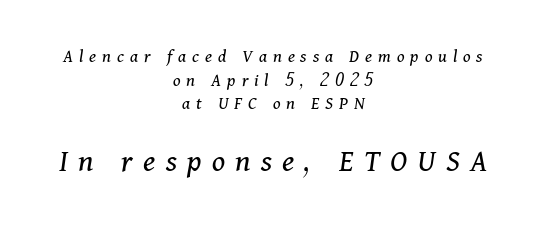
Q: Is the text bold? A: No.
Q: Is the text italic (slanted)? A: Yes, it leans right by about 11 degrees.
Q: Is the typeface a serif or a sans-serif typeface? A: Serif.
Q: Is the text underlined? A: No.
Q: How is the paragraph aligned? A: Centered.
Q: Is the spacing between letters normal or unusually wide? A: Unusually wide.
Q: Which block of text is set in a larger size, the first (top) or the second (bottom)? A: The second (bottom) one.
Q: Width (condensed, normal, or wide)? A: Normal.
Q: Stroke contrast? A: Medium.
Q: x-height? A: Medium.
Q: Monospaced? A: No.
